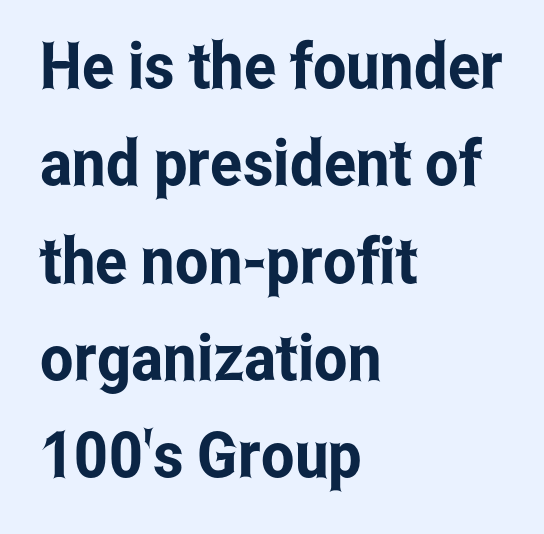
{"serif": "no", "italic": "no", "width": "condensed", "stroke_contrast": "low", "x_height": "medium", "monospaced": "no", "underline": "no", "align": "left", "line_spacing": "normal", "line_spacing_ratio": 1.52, "letter_spacing": "normal", "letter_spacing_em": 0.0, "glyph_px": 64}
